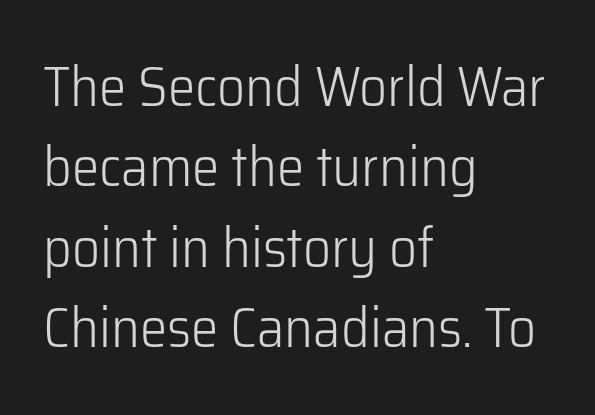
The image shows 55 px light sans-serif type, upright; set left-aligned, normal line spacing (1.46x), normal letter spacing, not underlined; low stroke contrast and a medium x-height.
